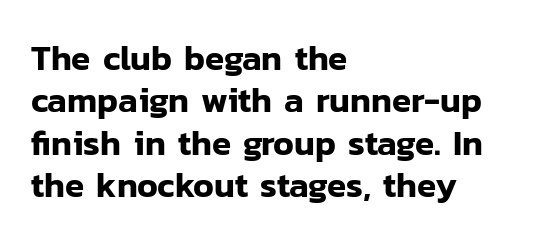
The image shows 35 px sans-serif type, upright; set left-aligned, line spacing 1.21x, normal letter spacing, not underlined; low stroke contrast and a medium x-height.
